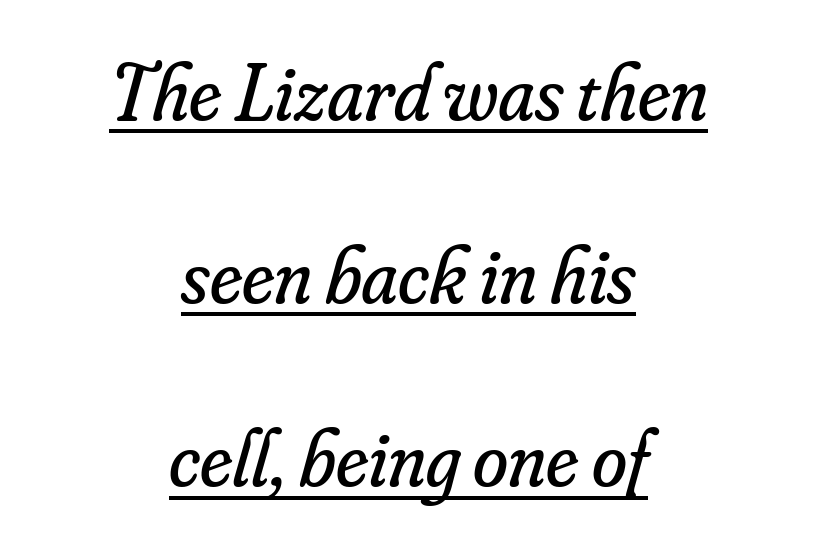
{"serif": "yes", "italic": "yes", "lean": "right", "slant_degrees": 16, "bold": "no", "weight": "regular", "width": "normal", "stroke_contrast": "low", "x_height": "small", "monospaced": "no", "underline": "yes", "align": "center", "line_spacing": "loose", "line_spacing_ratio": 2.29, "letter_spacing": "normal", "letter_spacing_em": 0.0, "glyph_px": 80}
